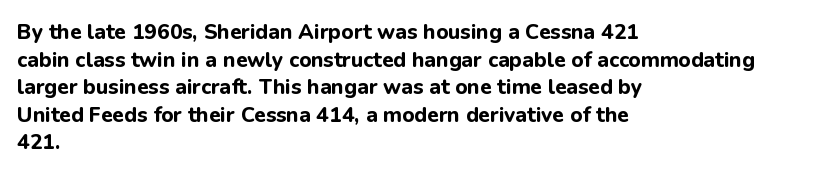
Q: Is the text bold? A: Yes.
Q: Is the text italic (slanted)? A: No, it is upright.
Q: Is the text underlined? A: No.
Q: How is the paragraph aligned? A: Left-aligned.
Q: Is the spacing between letters normal or unusually wide? A: Normal.
Q: Is the spacing between lines tight, normal or loose? A: Normal.
